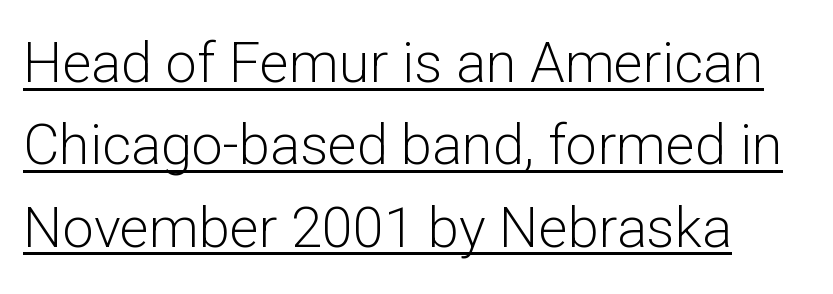
The image shows 56 px light sans-serif type, upright; set normal line spacing (1.47x), normal letter spacing, underlined; low stroke contrast and a medium x-height.
